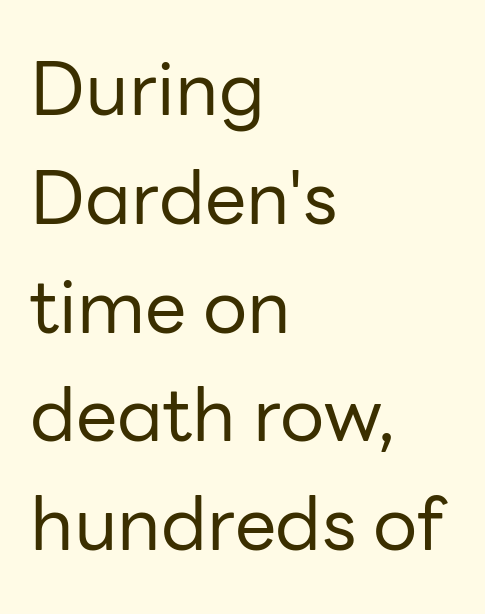
{"serif": "no", "italic": "no", "bold": "no", "weight": "regular", "width": "normal", "stroke_contrast": "low", "x_height": "medium", "monospaced": "no", "underline": "no", "align": "left", "line_spacing": "normal", "line_spacing_ratio": 1.47, "letter_spacing": "normal", "letter_spacing_em": 0.0, "glyph_px": 74}
